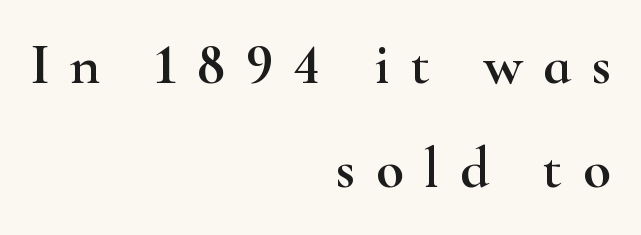
{"serif": "yes", "italic": "no", "width": "wide", "stroke_contrast": "high", "x_height": "small", "monospaced": "no", "underline": "no", "align": "right", "line_spacing_ratio": 1.83, "letter_spacing": "wide", "letter_spacing_em": 0.36, "glyph_px": 57}
